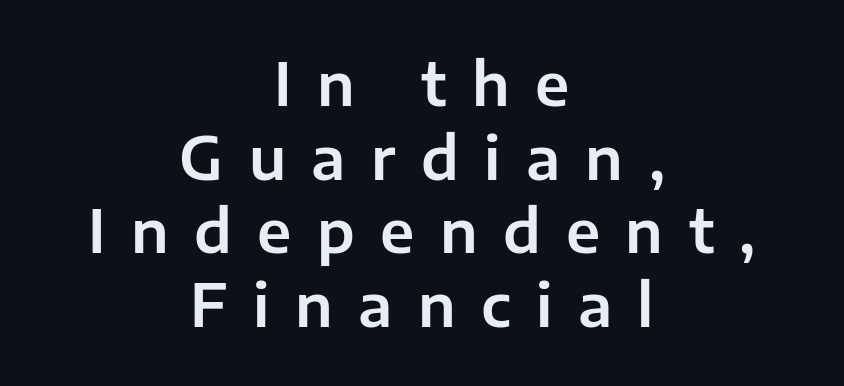
{"serif": "no", "italic": "no", "width": "normal", "stroke_contrast": "low", "x_height": "medium", "monospaced": "no", "underline": "no", "align": "center", "line_spacing": "normal", "line_spacing_ratio": 1.25, "letter_spacing": "wide", "letter_spacing_em": 0.43, "glyph_px": 59}
